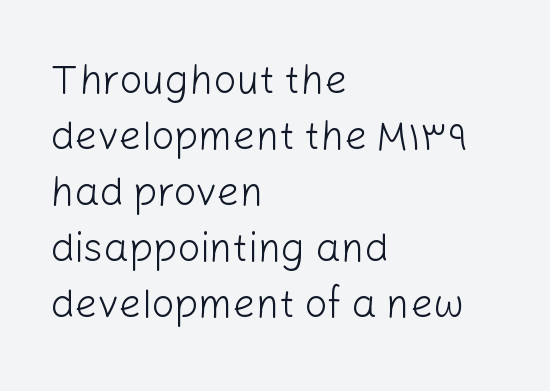
Q: Is the text bold? A: No.
Q: Is the text italic (slanted)? A: No, it is upright.
Q: Is the typeface a serif or a sans-serif typeface? A: Sans-serif.
Q: Is the text underlined? A: No.
Q: How is the paragraph aligned? A: Left-aligned.
Q: Is the spacing between letters normal or unusually wide? A: Normal.
Q: Is the spacing between lines tight, normal or loose? A: Normal.
Q: Width (condensed, normal, or wide)? A: Normal.
Q: Stroke contrast? A: Low.
Q: x-height? A: Medium.
Q: Monospaced? A: No.
